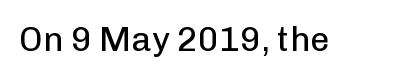
The rendering keeps characters at their native spacing. Serif or sans? Sans — the stroke terminals are bare. Heaviness? Minimal to ordinary, like unemphasized prose. This sample uses an upright cut, with every glyph sitting square on the baseline. Proportional: the letters do not fall into vertical columns. Glance below the letters and you will spot only blank space.
